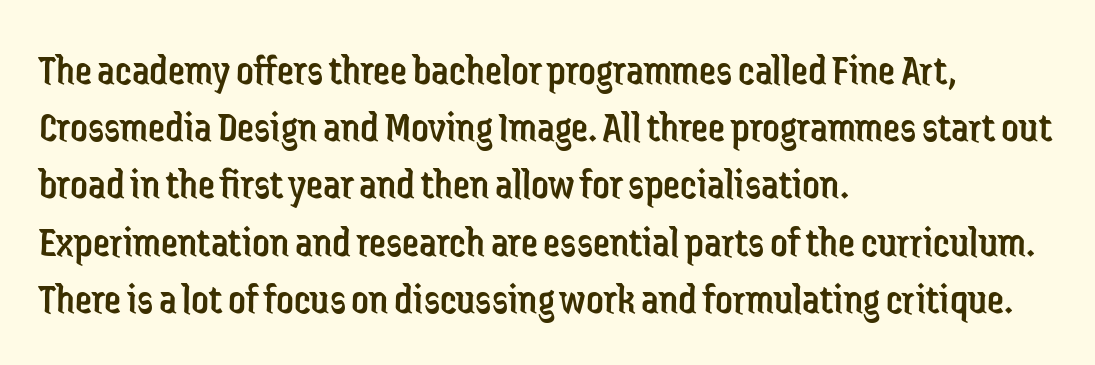
The image shows 43 px regular-weight, condensed sans-serif type, upright; set left-aligned, normal line spacing (1.33x), normal letter spacing, not underlined; low stroke contrast and a medium x-height.
